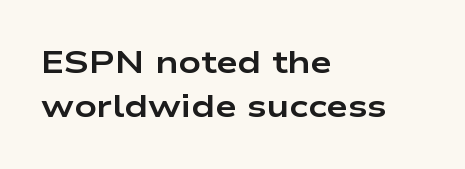
Serif or sans? Sans — the stroke terminals are bare. A typesetter would call this proportional, since set widths differ per character. The face used here is rendered with its standard letterfit. The vertical gap from one line to the next is medium.
